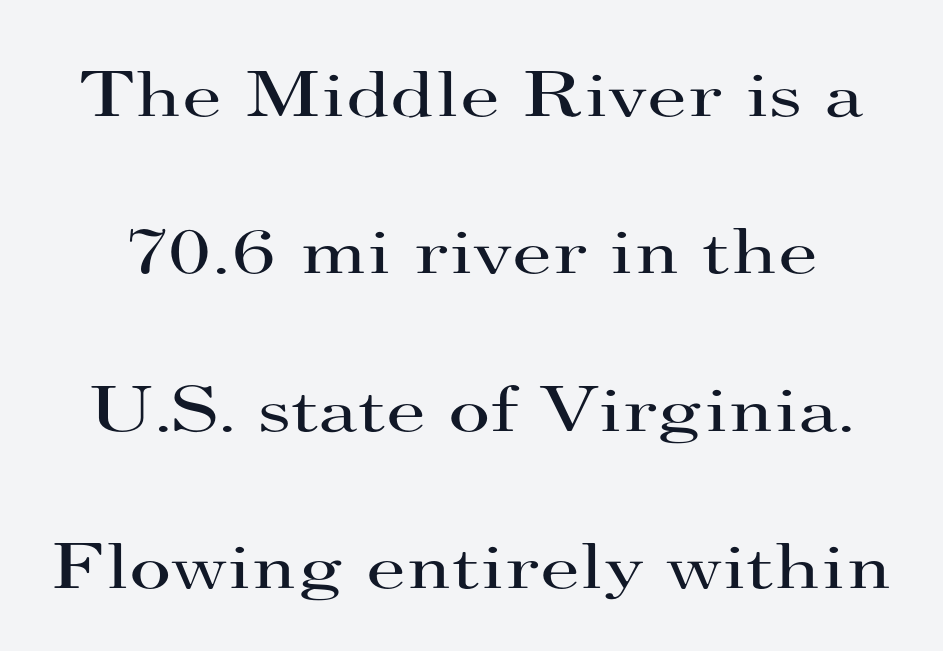
The image shows 65 px regular-weight, wide serif type, upright; set loose line spacing (2.42x), normal letter spacing, not underlined; high stroke contrast and a small x-height.
